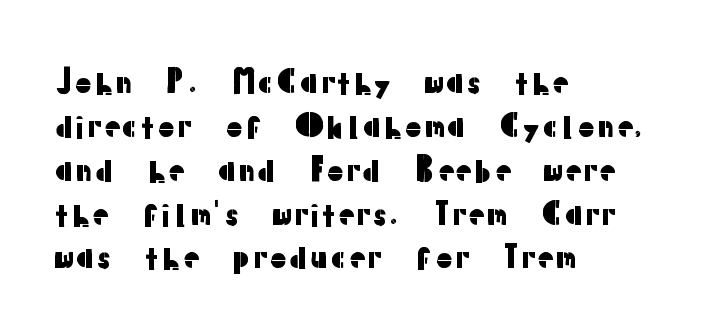
Q: Is the text italic (slanted)? A: No, it is upright.
Q: Is the typeface a serif or a sans-serif typeface? A: Sans-serif.
Q: Is the text underlined? A: No.
Q: How is the paragraph aligned? A: Left-aligned.
Q: Is the spacing between letters normal or unusually wide? A: Normal.
Q: Is the spacing between lines tight, normal or loose? A: Normal.
Q: Width (condensed, normal, or wide)? A: Normal.
Q: Stroke contrast? A: Low.
Q: x-height? A: Medium.
Q: Monospaced? A: No.
